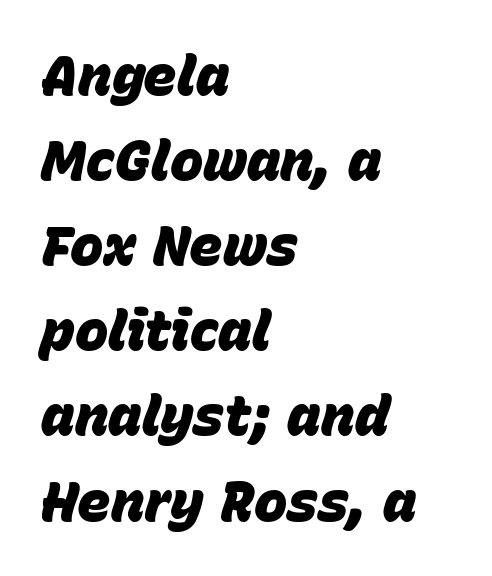
The ragged edge is on the right, which tells us the setting is flush left. The rendering uses a moderate line-height, typical for paragraphs. A typesetter would call this proportional, since set widths differ per character. The strip under each line holds only bare page. Tracking here is standard; glyphs follow each other at the usual distance. Typesetter's note: full bold, strokes at maximum text heaviness.
